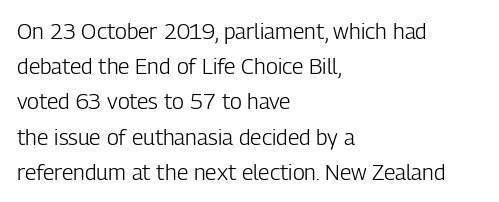
Q: Is the text bold? A: No.
Q: Is the text italic (slanted)? A: No, it is upright.
Q: Is the text underlined? A: No.
Q: How is the paragraph aligned? A: Left-aligned.
Q: Is the spacing between letters normal or unusually wide? A: Normal.
Q: Is the spacing between lines tight, normal or loose? A: Normal.
